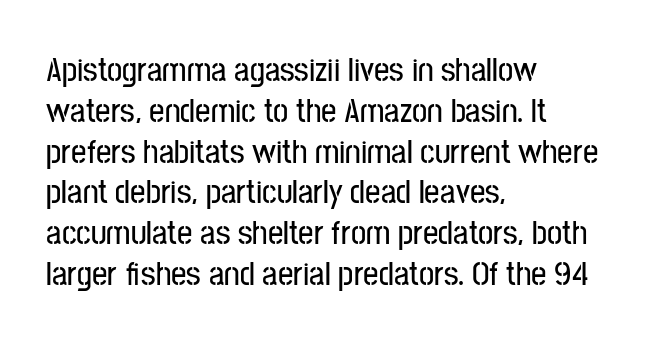
{"serif": "no", "italic": "no", "width": "condensed", "stroke_contrast": "low", "x_height": "medium", "monospaced": "no", "underline": "no", "align": "left", "line_spacing_ratio": 1.2, "letter_spacing": "normal", "letter_spacing_em": 0.0, "glyph_px": 34}
